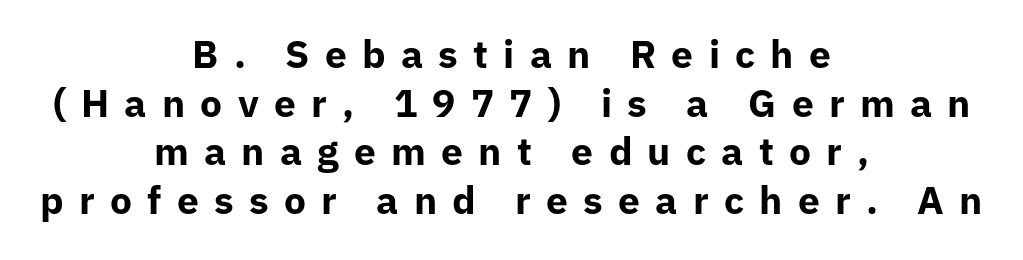
Q: Is the text bold? A: Yes.
Q: Is the text italic (slanted)? A: No, it is upright.
Q: Is the typeface a serif or a sans-serif typeface? A: Sans-serif.
Q: Is the text underlined? A: No.
Q: How is the paragraph aligned? A: Centered.
Q: Is the spacing between letters normal or unusually wide? A: Unusually wide.
Q: Is the spacing between lines tight, normal or loose? A: Normal.
Q: Width (condensed, normal, or wide)? A: Normal.
Q: Stroke contrast? A: Low.
Q: x-height? A: Medium.
Q: Monospaced? A: No.
